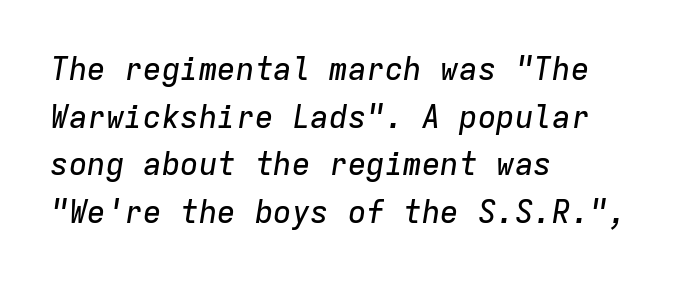
The typography opts for an oblique posture over an upright one. Summary of vertical rhythm: regular, with standard interline spacing. Think of a typewriter: that constant character pitch is what you see here. Compared with typical body copy, the letter spacing here is the same.
